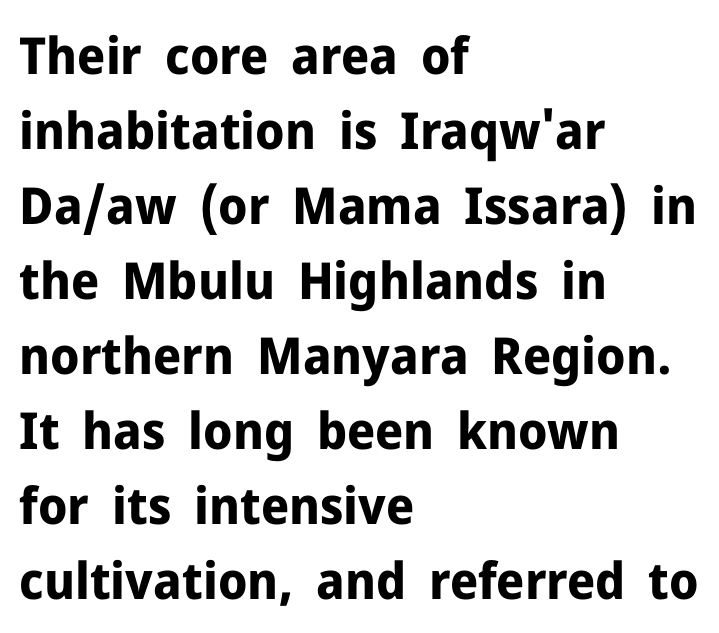
Q: Is the text bold? A: Yes.
Q: Is the text italic (slanted)? A: No, it is upright.
Q: Is the typeface a serif or a sans-serif typeface? A: Sans-serif.
Q: Is the text underlined? A: No.
Q: How is the paragraph aligned? A: Left-aligned.
Q: Is the spacing between letters normal or unusually wide? A: Normal.
Q: Is the spacing between lines tight, normal or loose? A: Normal.
Q: Width (condensed, normal, or wide)? A: Normal.
Q: Stroke contrast? A: Low.
Q: x-height? A: Medium.
Q: Monospaced? A: No.
